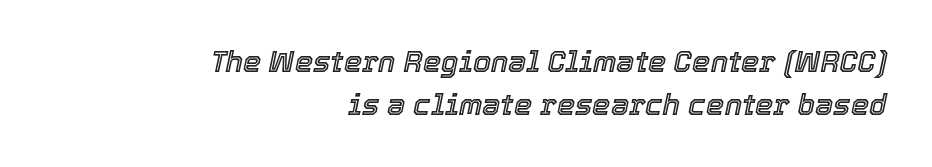
In terms of letterspacing, this is plain default setting. Decoration check: the copy has no underline. A typesetter would call this proportional, since set widths differ per character. You can tell it's italic because the verticals aren't actually vertical. The lines sit at an ordinary, default distance from one another.
